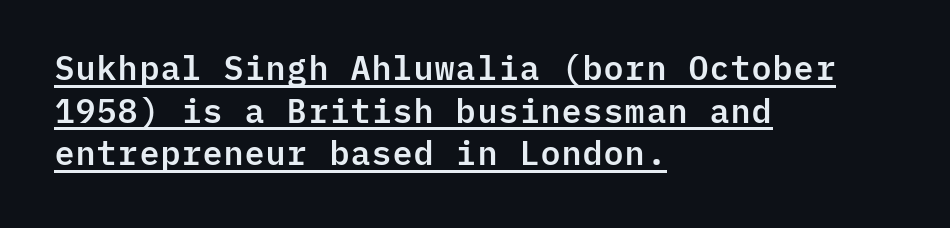
Q: Is the text italic (slanted)? A: No, it is upright.
Q: Is the typeface a serif or a sans-serif typeface? A: Sans-serif.
Q: Is the text underlined? A: Yes.
Q: How is the paragraph aligned? A: Left-aligned.
Q: Is the spacing between letters normal or unusually wide? A: Normal.
Q: Is the spacing between lines tight, normal or loose? A: Normal.
Q: Width (condensed, normal, or wide)? A: Normal.
Q: Stroke contrast? A: Low.
Q: x-height? A: Medium.
Q: Monospaced? A: Yes.
